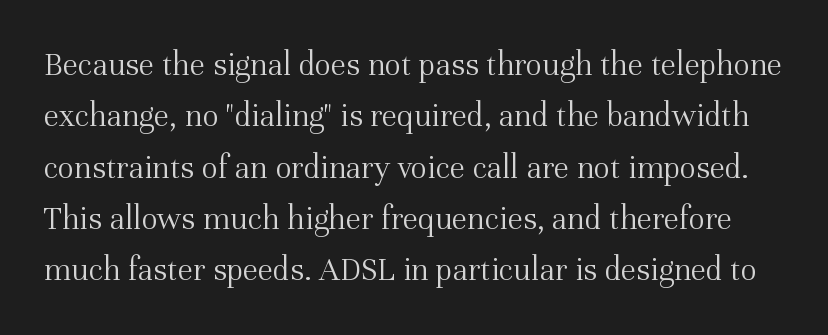
The image shows 34 px light serif type, upright; set normal line spacing (1.51x), normal letter spacing, not underlined; medium stroke contrast and a medium x-height.
